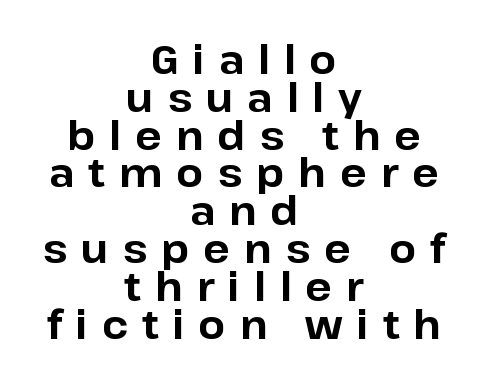
The image shows 39 px bold sans-serif type, upright; set centered, tight line spacing (0.97x), unusually wide letter spacing (+0.36 em), not underlined; low stroke contrast and a medium x-height.
